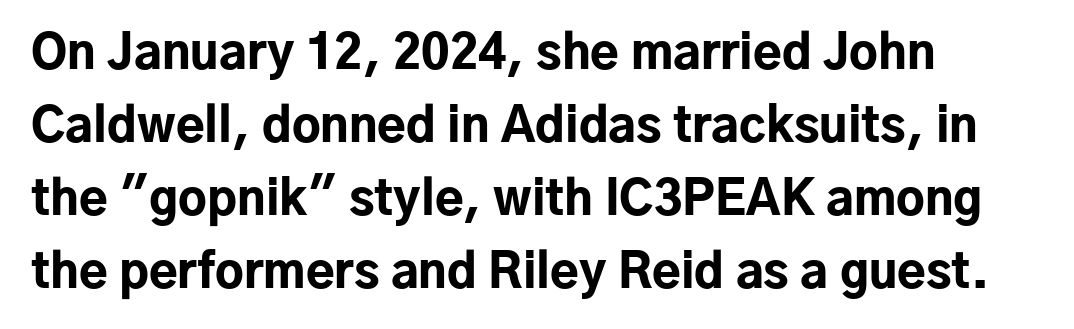
{"serif": "no", "italic": "no", "bold": "yes", "weight": "bold", "width": "normal", "stroke_contrast": "low", "x_height": "medium", "monospaced": "no", "underline": "no", "align": "left", "line_spacing": "normal", "line_spacing_ratio": 1.55, "letter_spacing": "normal", "letter_spacing_em": 0.0, "glyph_px": 47}
